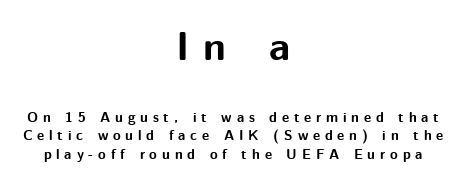
Q: Is the text bold? A: Yes.
Q: Is the text italic (slanted)? A: No, it is upright.
Q: Is the typeface a serif or a sans-serif typeface? A: Sans-serif.
Q: Is the text underlined? A: No.
Q: How is the paragraph aligned? A: Centered.
Q: Is the spacing between letters normal or unusually wide? A: Unusually wide.
Q: Is the spacing between lines tight, normal or loose? A: Normal.
Q: Which block of text is set in a larger size, the first (top) or the second (bottom)? A: The first (top) one.
Q: Width (condensed, normal, or wide)? A: Normal.
Q: Stroke contrast? A: Medium.
Q: x-height? A: Medium.
Q: Monospaced? A: No.
